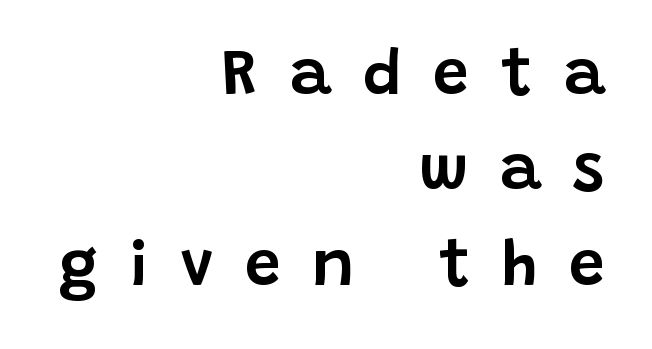
Has an underline been added? It has not. Glyph-to-glyph distance is far greater than everyday printed text. The type family on display is of the sans-serif kind. Character widths vary here, with narrow letters taking less room than wide ones.
